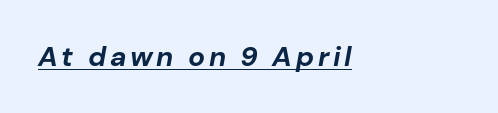
{"italic": "yes", "lean": "right", "slant_degrees": 10, "bold": "yes", "weight": "bold", "width": "normal", "stroke_contrast": "low", "x_height": "medium", "monospaced": "no", "underline": "yes", "align": "left", "glyph_px": 28}
